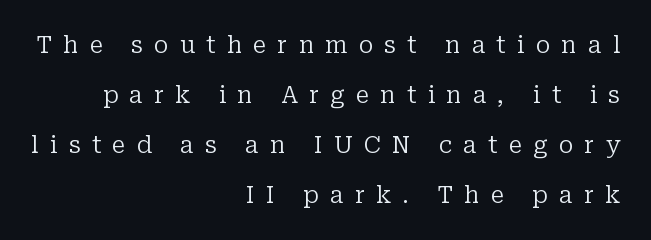
{"italic": "no", "bold": "no", "underline": "no", "align": "right", "line_spacing": "loose", "line_spacing_ratio": 2.17, "letter_spacing": "wide", "letter_spacing_em": 0.49, "glyph_px": 23}
